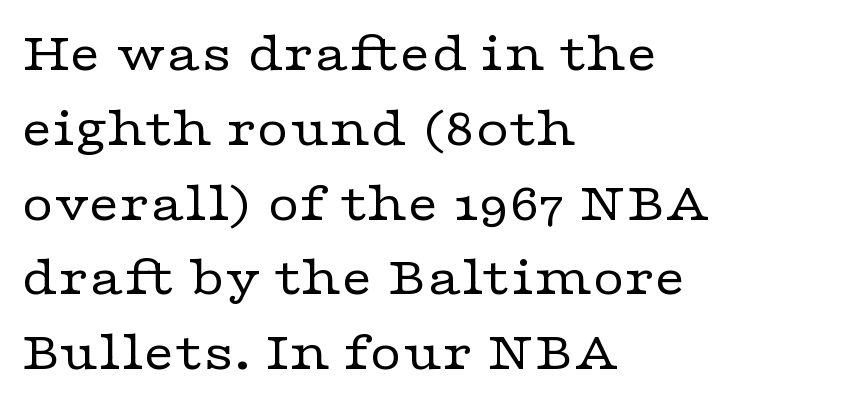
Is this a fixed-width face? No — the glyphs have proportional, varying widths. No letter is thick-stroked: the sample isn't bold. The font family rendered here belongs to the serif group. Posture: straight, roman, zero tilt.
